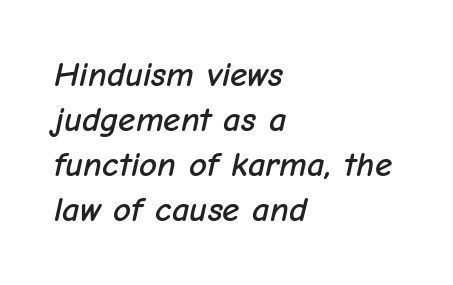
The image shows 35 px text type, italic (leaning right); set left-aligned, normal line spacing (1.29x), normal letter spacing, not underlined; low stroke contrast and a medium x-height.
